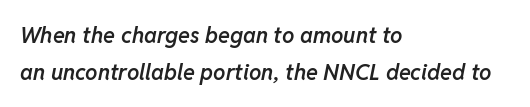
This rendering features lettering with no underline. Strokes here are thickened, but only to semibold level. Short note: letters normally spaced. The face used here has a pronounced slope to its letters.
